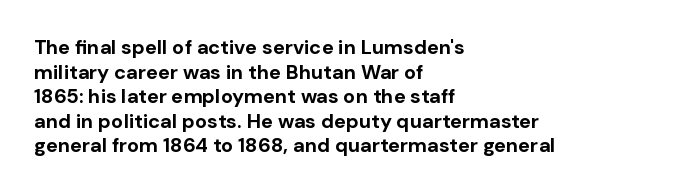
The image shows 20 px bold type, upright; set left-aligned, line spacing 1.23x, normal letter spacing, not underlined.
